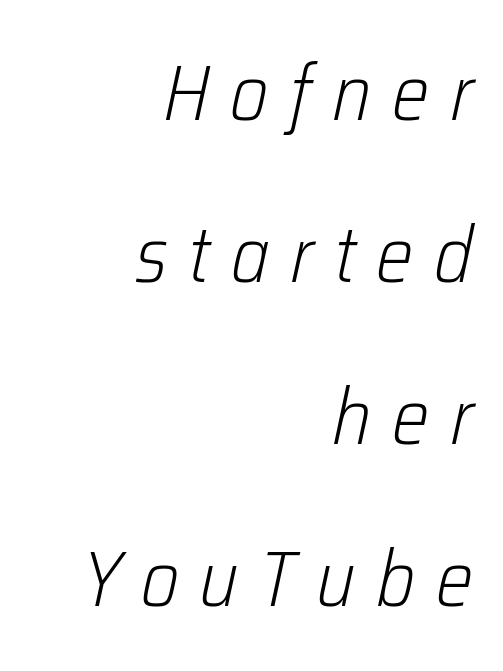
{"italic": "yes", "lean": "right", "slant_degrees": 12, "bold": "no", "weight": "light", "width": "condensed", "stroke_contrast": "low", "x_height": "medium", "monospaced": "no", "underline": "no", "align": "right", "line_spacing": "loose", "line_spacing_ratio": 2.05, "letter_spacing": "wide", "letter_spacing_em": 0.26, "glyph_px": 79}
